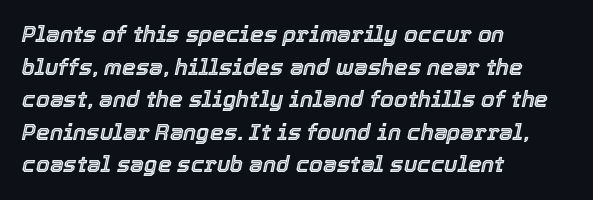
The image shows 22 px text type, italic (leaning right); set left-aligned, normal line spacing (1.48x), normal letter spacing, not underlined.
